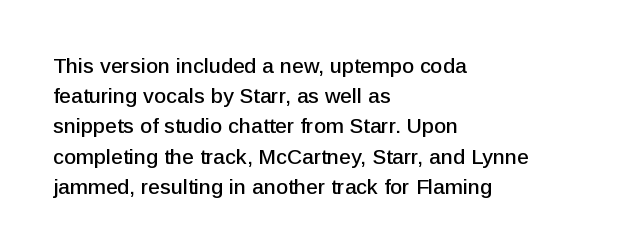
{"italic": "no", "underline": "no", "align": "left", "line_spacing": "normal", "line_spacing_ratio": 1.44, "letter_spacing": "normal", "letter_spacing_em": 0.0, "glyph_px": 21}
